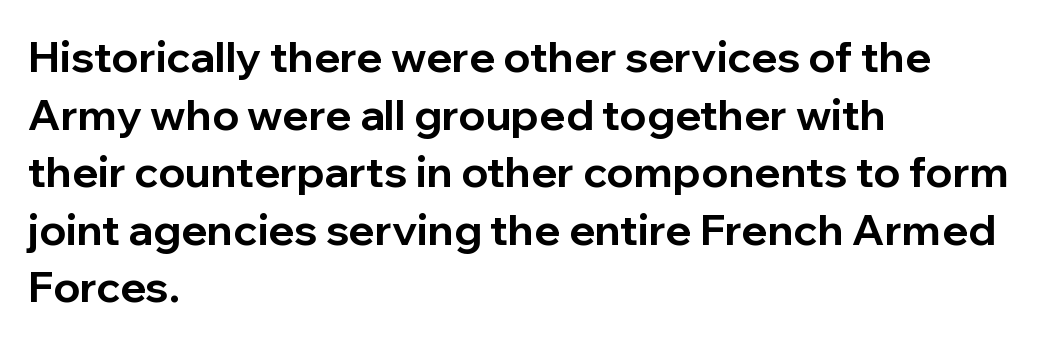
Q: Is the text bold? A: Yes.
Q: Is the text italic (slanted)? A: No, it is upright.
Q: Is the typeface a serif or a sans-serif typeface? A: Sans-serif.
Q: Is the text underlined? A: No.
Q: How is the paragraph aligned? A: Left-aligned.
Q: Is the spacing between letters normal or unusually wide? A: Normal.
Q: Is the spacing between lines tight, normal or loose? A: Normal.
Q: Width (condensed, normal, or wide)? A: Normal.
Q: Stroke contrast? A: Low.
Q: x-height? A: Medium.
Q: Monospaced? A: No.
